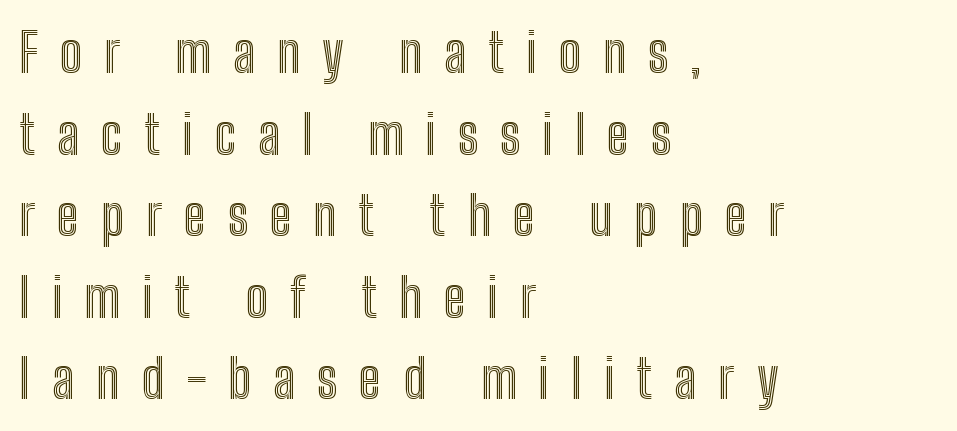
A normal amount of white space separates one row of letters from the next. The rendering uses natural spacing where letterforms have individual widths. The face used here is rendered with a markedly widened letterfit. Glance below the letters and you will spot only blank space. Layout note: lines flush left.
